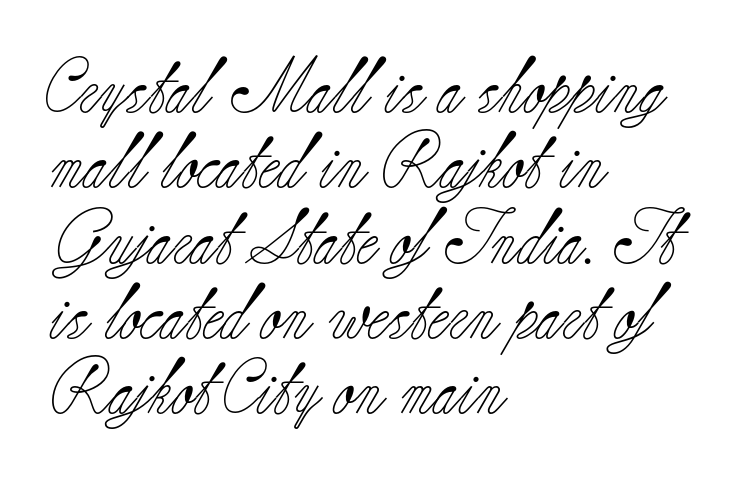
Between one letter and the next there's only the usual sliver of space. Typographically, this falls in the serif category. The face looks like a standard text weight, possibly lighter. Clear beneath every line of the passage. Looks like regular typesetting: each glyph gets only the width it needs.
